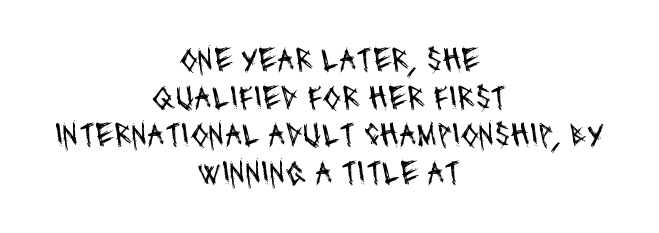
{"serif": "no", "bold": "no", "weight": "regular", "width": "condensed", "stroke_contrast": "medium", "x_height": "large", "monospaced": "no", "underline": "no", "align": "center", "line_spacing": "tight", "line_spacing_ratio": 1.11, "letter_spacing": "normal", "letter_spacing_em": 0.0, "glyph_px": 34}
